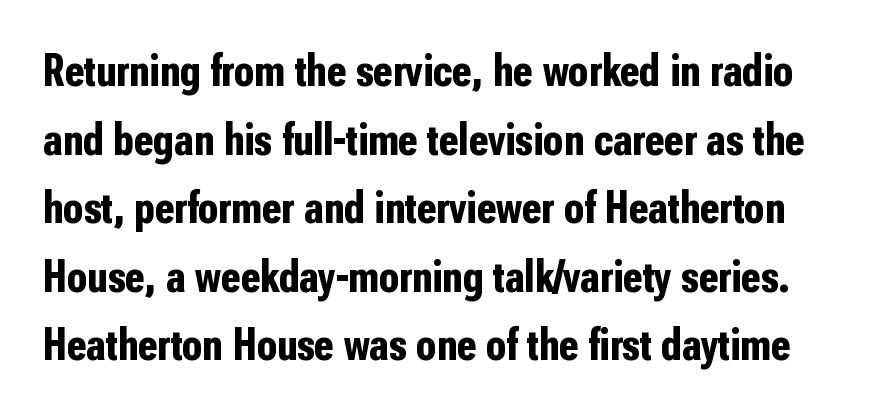
Q: Is the text bold? A: Yes.
Q: Is the text italic (slanted)? A: No, it is upright.
Q: Is the typeface a serif or a sans-serif typeface? A: Sans-serif.
Q: Is the text underlined? A: No.
Q: Is the spacing between letters normal or unusually wide? A: Normal.
Q: Is the spacing between lines tight, normal or loose? A: Normal.
Q: Width (condensed, normal, or wide)? A: Condensed.
Q: Stroke contrast? A: Low.
Q: x-height? A: Medium.
Q: Monospaced? A: No.
